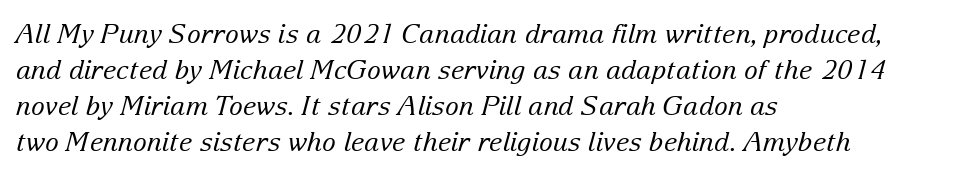
Q: Is the text bold? A: No.
Q: Is the text italic (slanted)? A: Yes, it leans right by about 15 degrees.
Q: Is the text underlined? A: No.
Q: How is the paragraph aligned? A: Left-aligned.
Q: Is the spacing between letters normal or unusually wide? A: Normal.
Q: Is the spacing between lines tight, normal or loose? A: Normal.
